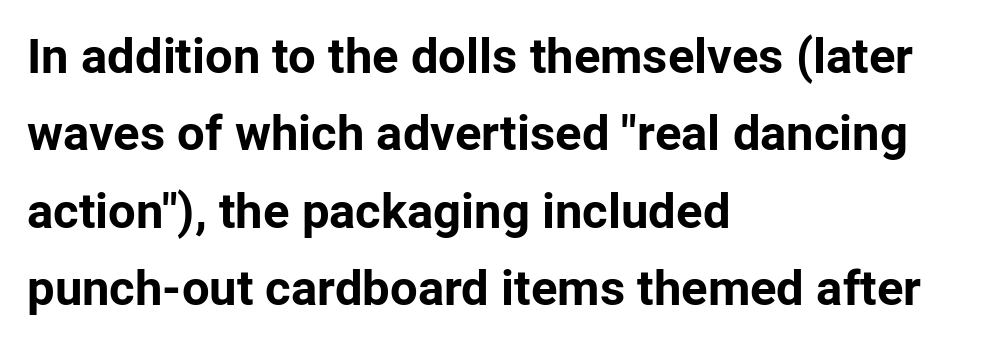
The image shows 49 px bold sans-serif type, upright; set left-aligned, normal line spacing (1.58x), normal letter spacing, not underlined; low stroke contrast and a medium x-height.
